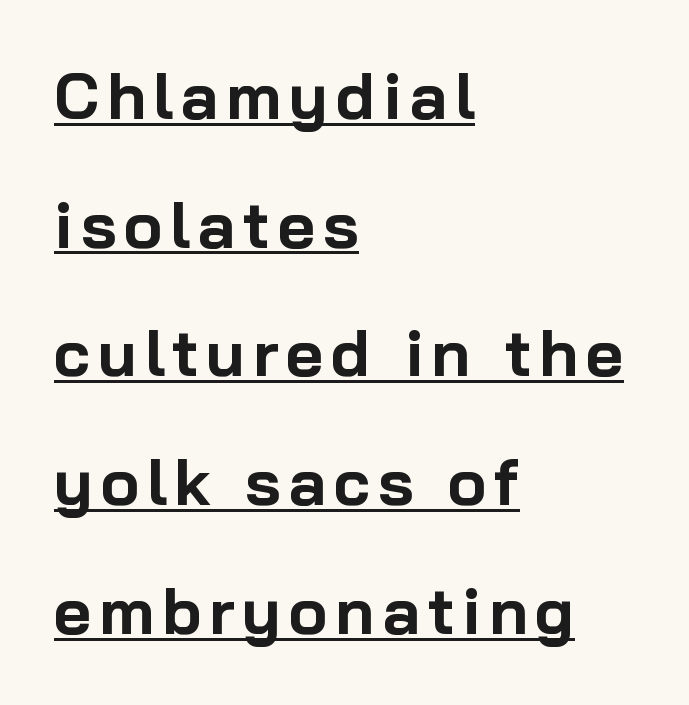
The font is running at its bold setting. The font family rendered here belongs to the sans-serif group. Each letter keeps its own natural width here, so spacing adapts to shape. These characters rest on top of a visible drawn line.
